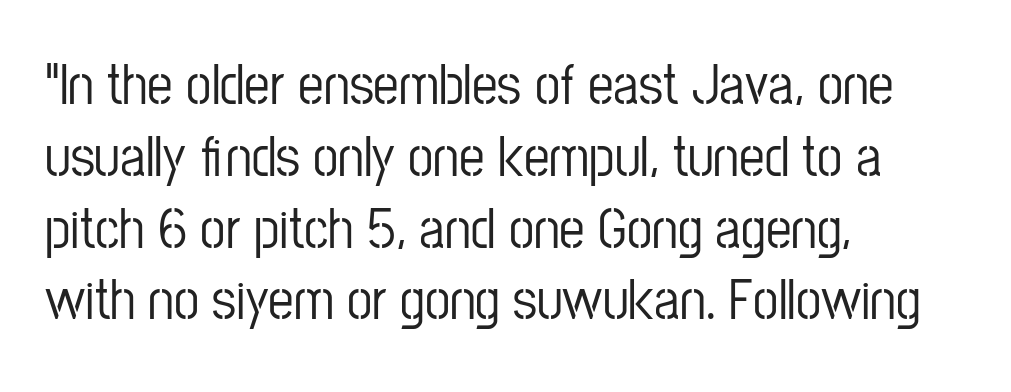
Here the glyphs are tracked normally, forming tight word shapes. Visually the block forms a straight wall on the left and a jagged coastline on the right. In terms of letterform style, serifs are entirely absent. Spacing verdict: proportional, widths tailored to each character.
